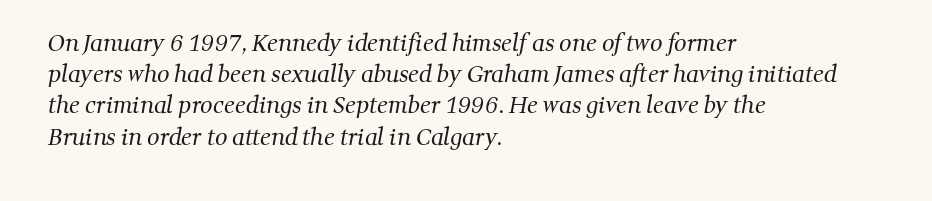
{"bold": "no", "underline": "no", "align": "left", "line_spacing": "normal", "line_spacing_ratio": 1.42, "letter_spacing": "normal", "letter_spacing_em": 0.0, "glyph_px": 22}
